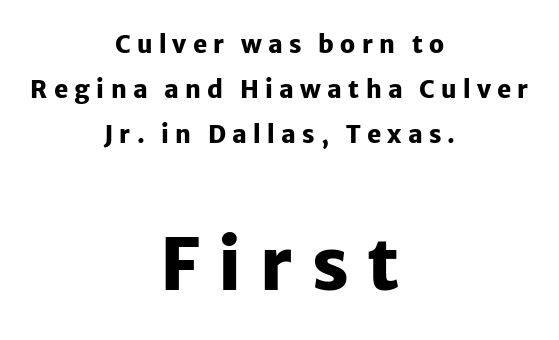
{"serif": "no", "italic": "no", "bold": "yes", "weight": "heavy", "width": "normal", "stroke_contrast": "low", "x_height": "medium", "monospaced": "no", "underline": "no", "align": "center", "line_spacing_ratio": 1.87, "letter_spacing": "wide", "letter_spacing_em": 0.26, "larger_block": "second", "size_ratio": 2.96, "glyph_px": 71}
